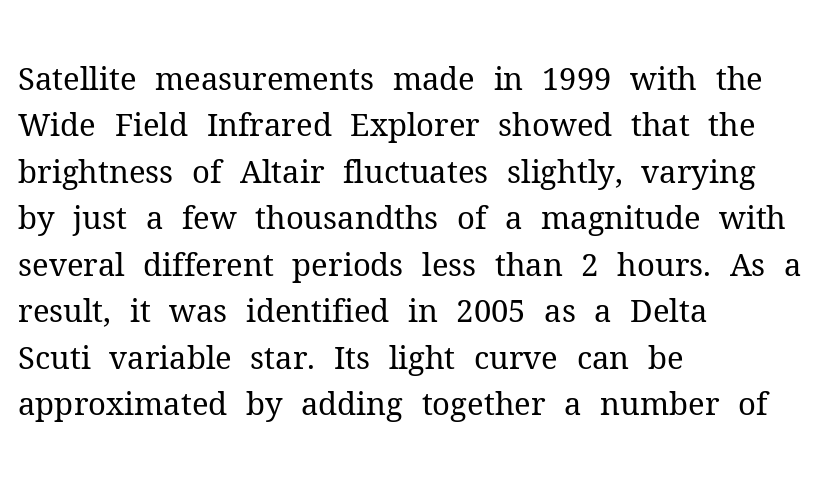
{"serif": "yes", "italic": "no", "bold": "no", "weight": "regular", "width": "normal", "stroke_contrast": "medium", "x_height": "medium", "monospaced": "no", "underline": "no", "align": "left", "line_spacing": "normal", "line_spacing_ratio": 1.5, "letter_spacing": "normal", "letter_spacing_em": 0.0, "glyph_px": 31}
